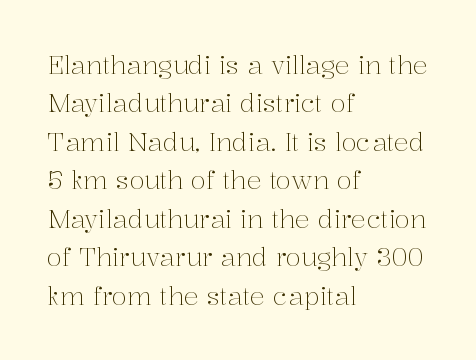
This sample uses an upright cut, with every glyph sitting square on the baseline. The string is rendered with underlining switched off. Tracking value appears to be zero — textbook default spacing. The lines in this sample share a left origin and differ only in where they stop. Vertical spacing — default.
